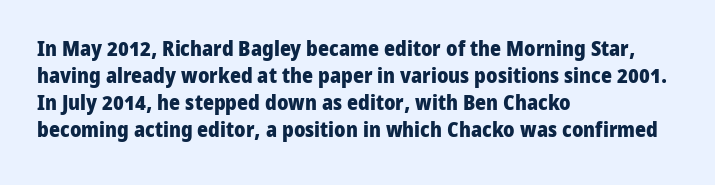
{"italic": "no", "bold": "yes", "underline": "no", "align": "left", "line_spacing": "normal", "line_spacing_ratio": 1.28, "letter_spacing": "normal", "letter_spacing_em": 0.0, "glyph_px": 21}
